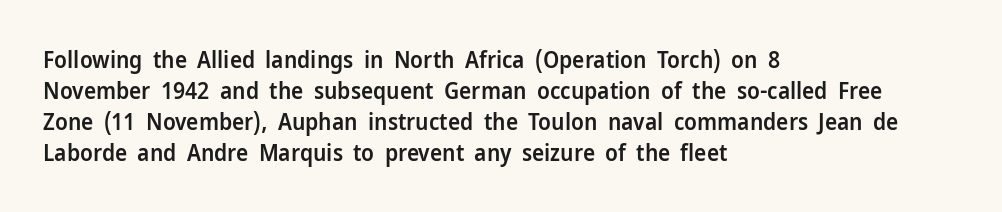
The image shows 23 px text type, upright; set left-aligned, normal line spacing (1.35x), normal letter spacing, not underlined.
